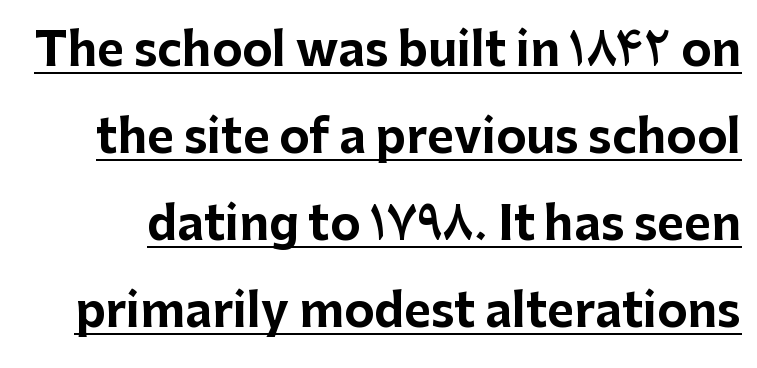
Q: Is the text bold? A: Yes.
Q: Is the text italic (slanted)? A: No, it is upright.
Q: Is the typeface a serif or a sans-serif typeface? A: Sans-serif.
Q: Is the text underlined? A: Yes.
Q: Is the spacing between letters normal or unusually wide? A: Normal.
Q: Width (condensed, normal, or wide)? A: Normal.
Q: Stroke contrast? A: Low.
Q: x-height? A: Medium.
Q: Monospaced? A: No.
